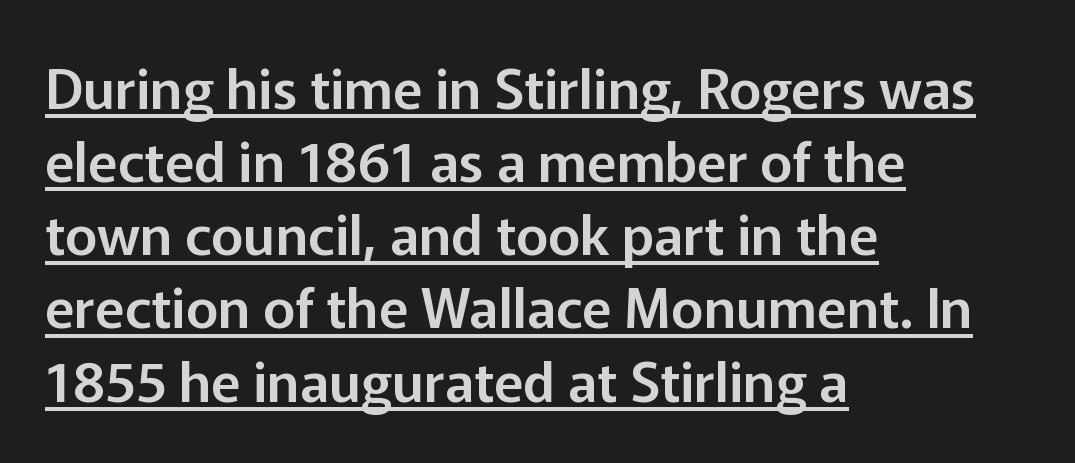
{"serif": "no", "italic": "no", "width": "normal", "stroke_contrast": "low", "x_height": "medium", "monospaced": "no", "underline": "yes", "align": "left", "line_spacing": "normal", "line_spacing_ratio": 1.33, "letter_spacing": "normal", "letter_spacing_em": 0.0, "glyph_px": 55}
